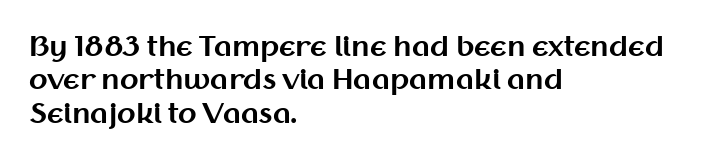
{"italic": "no", "bold": "yes", "underline": "no", "align": "left", "line_spacing_ratio": 1.24, "letter_spacing": "normal", "letter_spacing_em": 0.0, "glyph_px": 27}
